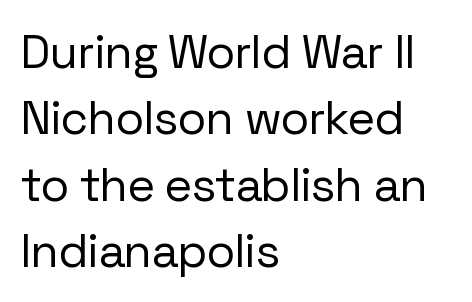
This sample has the flowing, uneven cadence of proportional lettering. The space directly below the letters is spotless. A sans-serif font was chosen for this passage. Compared with typical body copy, the letter spacing here is the same. Weight: regular or lighter. What's the leading like? Ordinary, nothing unusual.
